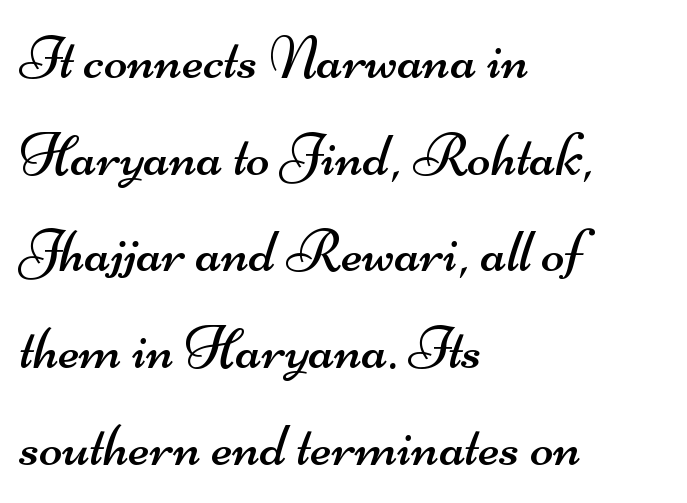
Leftover space on each line is placed entirely after the last word. Observe the ordinary spacing: letters are neighbours, not strangers. The rendering uses natural spacing where letterforms have individual widths. The space beneath each line is pristine and unruled. Serifs: no, the terminals of the letterforms are clean.
